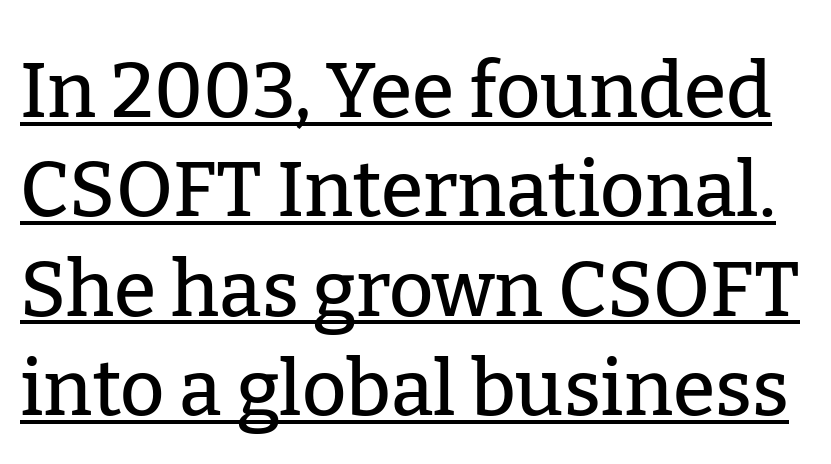
Q: Is the text italic (slanted)? A: No, it is upright.
Q: Is the typeface a serif or a sans-serif typeface? A: Serif.
Q: Is the text underlined? A: Yes.
Q: Is the spacing between letters normal or unusually wide? A: Normal.
Q: Is the spacing between lines tight, normal or loose? A: Normal.
Q: Width (condensed, normal, or wide)? A: Normal.
Q: Stroke contrast? A: Low.
Q: x-height? A: Medium.
Q: Monospaced? A: No.
